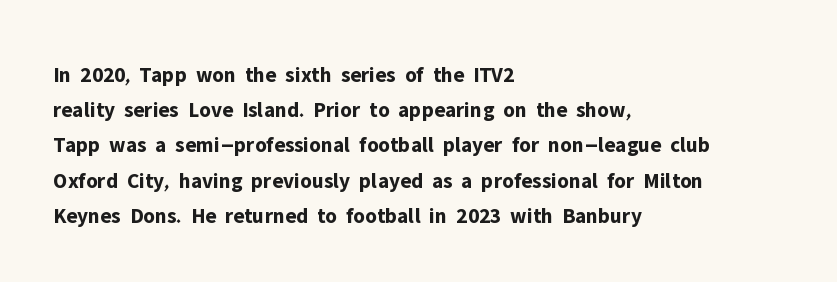
Every row of glyphs begins at an identical x-position on the left. Each word holds together tightly as a unit, with standard inter-letter gaps. What's the leading like? Ordinary, nothing unusual. Nope, not italic — everything's standing straight. The space directly below the letters is spotless.
